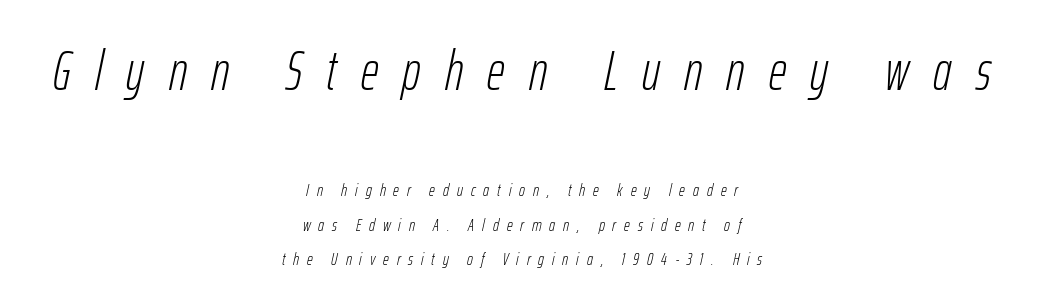
The image shows 55 px light, condensed type, italic (leaning right); set centered, loose line spacing (1.9x), unusually wide letter spacing (+0.44 em), not underlined; the first (top) block is 3.06x larger; low stroke contrast and a medium x-height.
